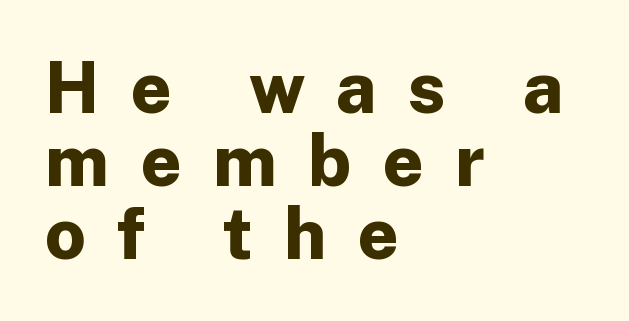
The image shows 71 px bold sans-serif type, upright; set left-aligned, tight line spacing (1.03x), unusually wide letter spacing (+0.44 em), not underlined; low stroke contrast and a medium x-height.
